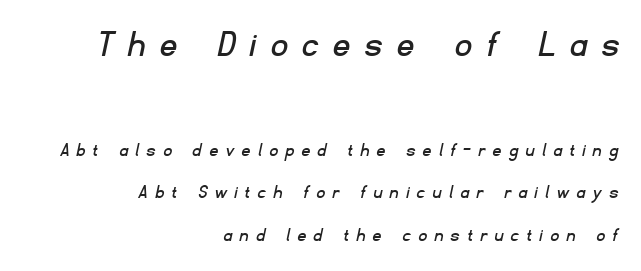
The image shows 39 px sans-serif type; set right-aligned, loose line spacing (2.14x), unusually wide letter spacing (+0.41 em), not underlined; the first (top) block is 1.95x larger; low stroke contrast and a small x-height.
